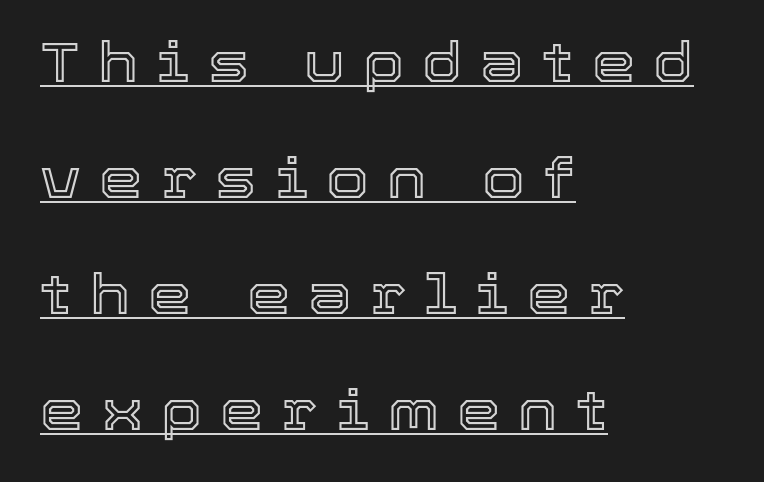
Q: Is the text italic (slanted)? A: No, it is upright.
Q: Is the text underlined? A: Yes.
Q: How is the paragraph aligned? A: Left-aligned.
Q: Is the spacing between letters normal or unusually wide? A: Unusually wide.
Q: Is the spacing between lines tight, normal or loose? A: Loose.
Q: Width (condensed, normal, or wide)? A: Normal.
Q: x-height? A: Medium.
Q: Monospaced? A: No.
